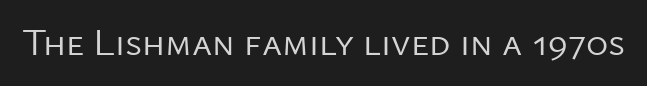
Q: Is the text bold? A: No.
Q: Is the text italic (slanted)? A: No, it is upright.
Q: Is the typeface a serif or a sans-serif typeface? A: Sans-serif.
Q: Is the text underlined? A: No.
Q: Is the spacing between letters normal or unusually wide? A: Normal.
Q: Width (condensed, normal, or wide)? A: Normal.
Q: Stroke contrast? A: Low.
Q: x-height? A: Medium.
Q: Monospaced? A: No.
